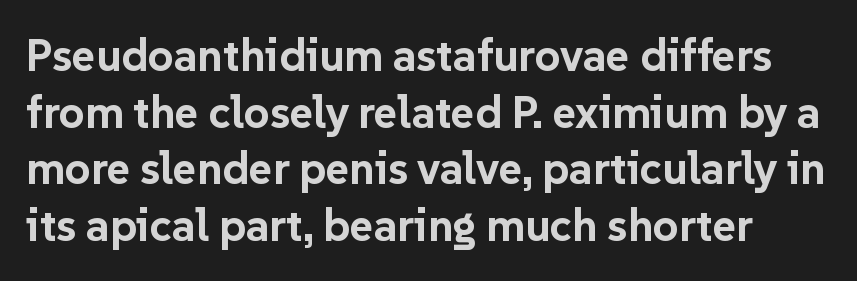
{"serif": "no", "italic": "no", "bold": "yes", "weight": "bold", "width": "normal", "stroke_contrast": "low", "x_height": "medium", "monospaced": "no", "underline": "no", "line_spacing": "normal", "line_spacing_ratio": 1.26, "letter_spacing": "normal", "letter_spacing_em": 0.0, "glyph_px": 45}
